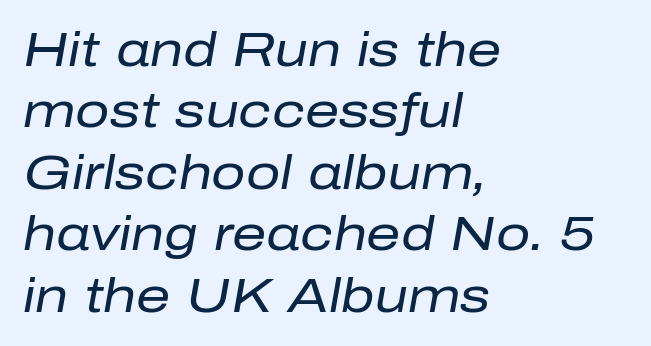
Q: Is the text bold? A: No.
Q: Is the text italic (slanted)? A: Yes, it leans right by about 10 degrees.
Q: Is the text underlined? A: No.
Q: How is the paragraph aligned? A: Left-aligned.
Q: Is the spacing between letters normal or unusually wide? A: Normal.
Q: Is the spacing between lines tight, normal or loose? A: Normal.
Q: Width (condensed, normal, or wide)? A: Normal.
Q: Stroke contrast? A: Low.
Q: x-height? A: Medium.
Q: Monospaced? A: No.
